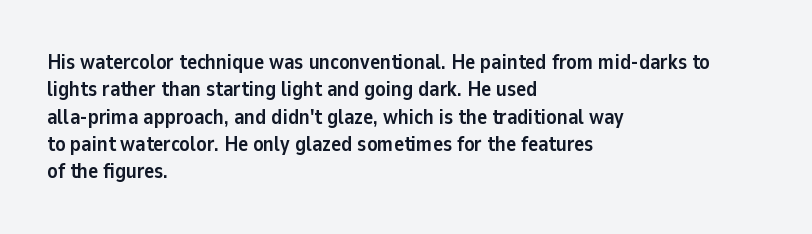
Q: Is the text bold? A: Yes.
Q: Is the text italic (slanted)? A: No, it is upright.
Q: Is the text underlined? A: No.
Q: How is the paragraph aligned? A: Left-aligned.
Q: Is the spacing between letters normal or unusually wide? A: Normal.
Q: Is the spacing between lines tight, normal or loose? A: Normal.
